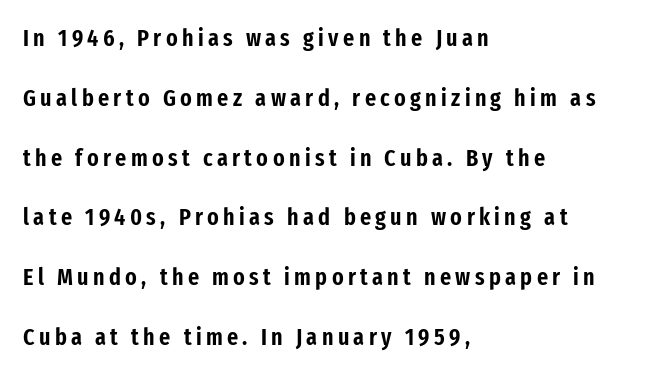
Q: Is the text italic (slanted)? A: No, it is upright.
Q: Is the text underlined? A: No.
Q: How is the paragraph aligned? A: Left-aligned.
Q: Is the spacing between lines tight, normal or loose? A: Loose.
